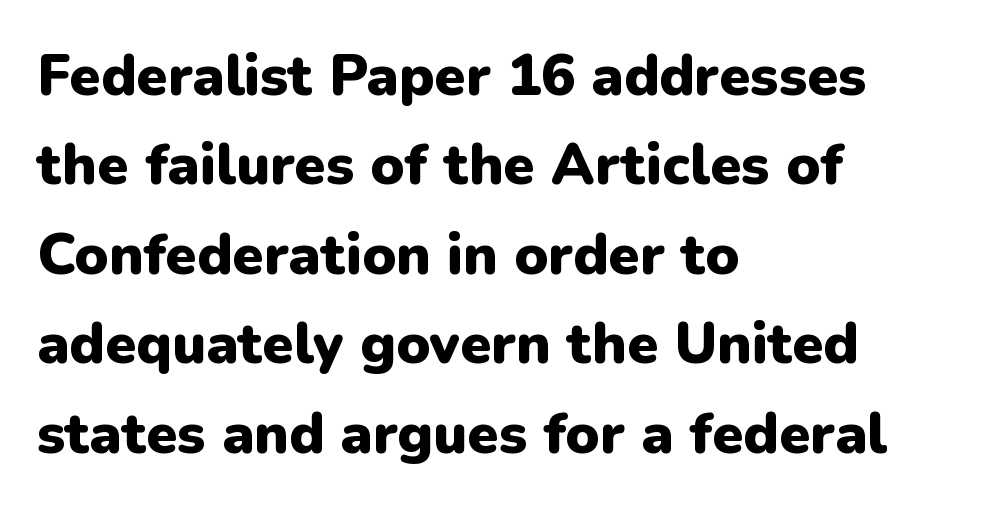
{"serif": "no", "italic": "no", "bold": "yes", "weight": "heavy", "width": "normal", "stroke_contrast": "low", "x_height": "medium", "monospaced": "no", "underline": "no", "align": "left", "line_spacing": "normal", "line_spacing_ratio": 1.57, "letter_spacing": "normal", "letter_spacing_em": 0.0, "glyph_px": 57}
